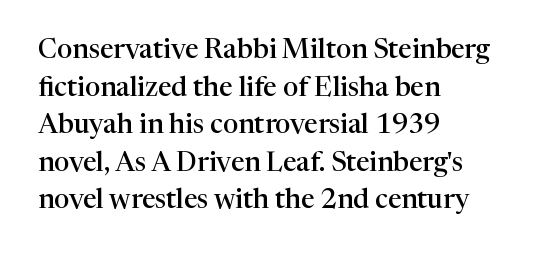
{"italic": "no", "bold": "semi", "underline": "no", "align": "left", "line_spacing": "normal", "line_spacing_ratio": 1.39, "letter_spacing": "normal", "letter_spacing_em": 0.0, "glyph_px": 27}
